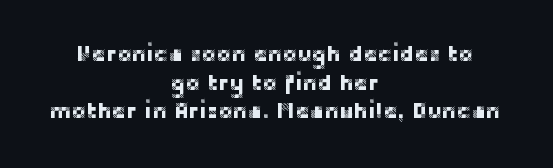
Q: Is the text italic (slanted)? A: No, it is upright.
Q: Is the text underlined? A: No.
Q: How is the paragraph aligned? A: Centered.
Q: Is the spacing between letters normal or unusually wide? A: Normal.
Q: Is the spacing between lines tight, normal or loose? A: Normal.
